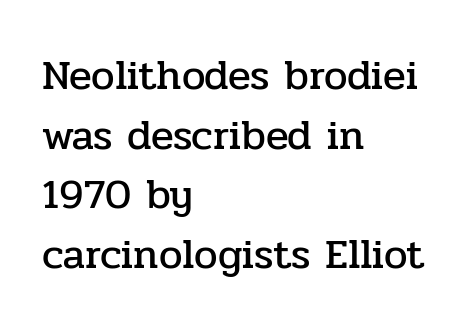
The image shows 42 px serif type, upright; set left-aligned, normal line spacing (1.42x), normal letter spacing, not underlined; low stroke contrast and a medium x-height.
